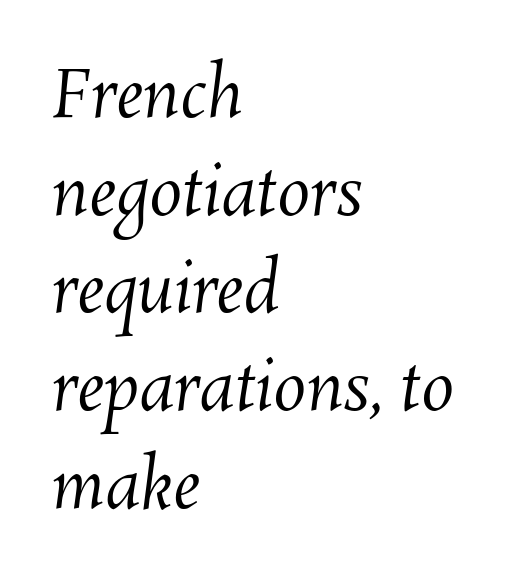
{"bold": "no", "weight": "regular", "width": "normal", "stroke_contrast": "medium", "x_height": "medium", "monospaced": "no", "underline": "no", "align": "left", "line_spacing": "normal", "line_spacing_ratio": 1.48, "letter_spacing": "normal", "letter_spacing_em": 0.0, "glyph_px": 66}
